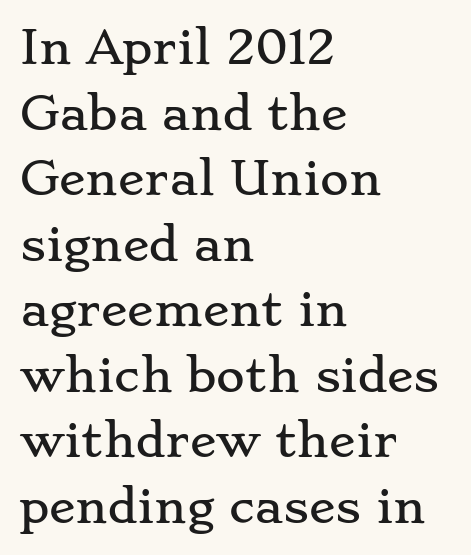
How would I describe the line gaps? Plain and ordinary. This sample uses an upright cut, with every glyph sitting square on the baseline. Typeset ragged right — the left edge is the straight one. What kind of face is this? One with serifs.
